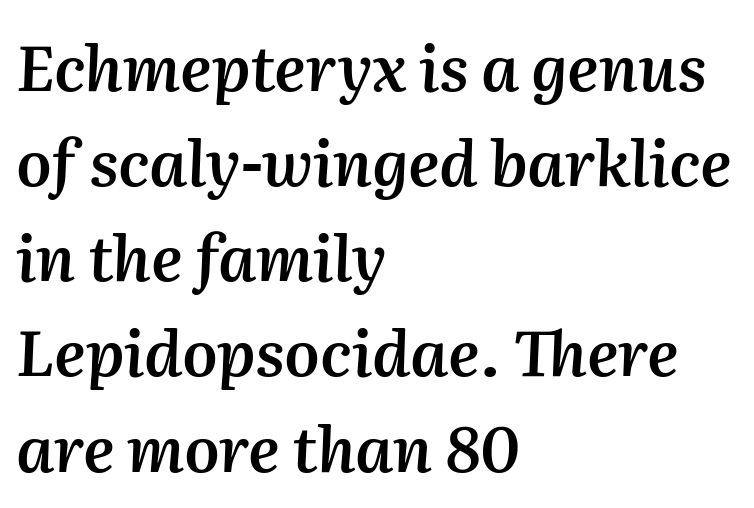
{"italic": "yes", "lean": "right", "slant_degrees": 2, "bold": "semi", "weight": "semibold", "width": "normal", "stroke_contrast": "medium", "x_height": "medium", "monospaced": "no", "underline": "no", "align": "left", "line_spacing": "normal", "line_spacing_ratio": 1.51, "letter_spacing": "normal", "letter_spacing_em": 0.0, "glyph_px": 63}
